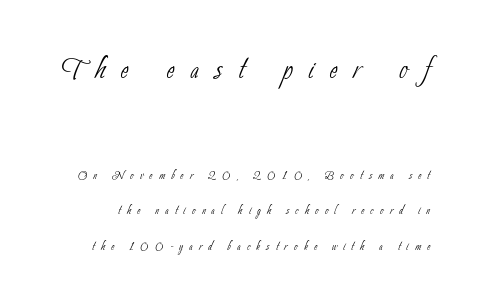
Letter spacing: wide. Reading top to bottom, the characters get smaller at the block break. Quick note: interline space is abundant. A sans-serif font was chosen for this passage.
